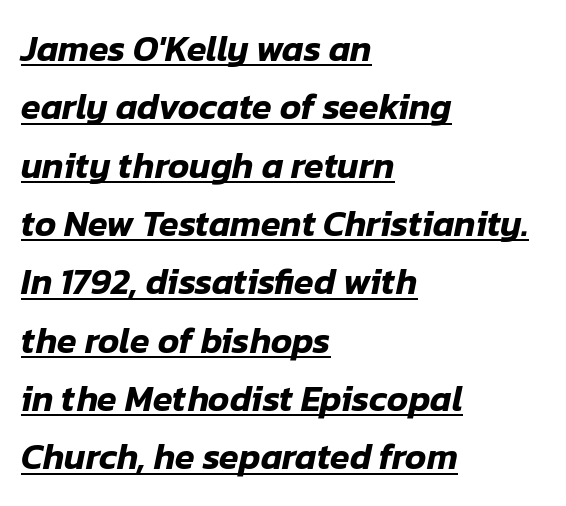
The image shows 36 px text type, italic (leaning right); set left-aligned, normal line spacing (1.62x), normal letter spacing, underlined; low stroke contrast and a medium x-height.
